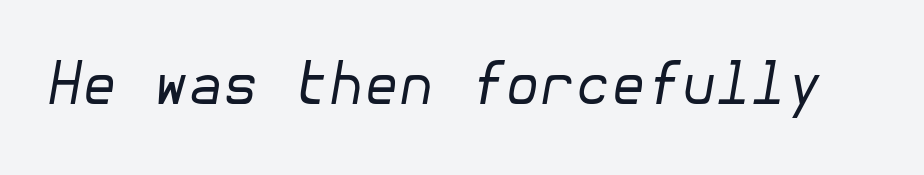
The image shows 57 px regular-weight type, italic (leaning right); set normal letter spacing, not underlined; low stroke contrast and a medium x-height.
